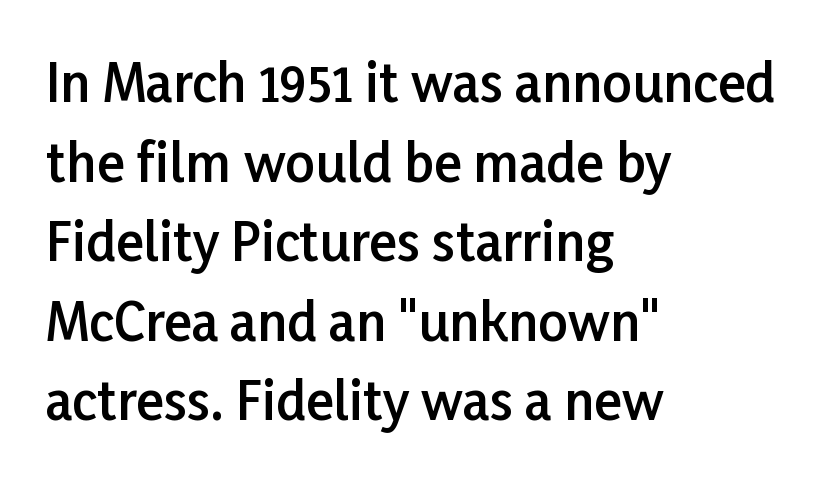
Q: Is the text bold? A: Semi-bold.
Q: Is the text italic (slanted)? A: No, it is upright.
Q: Is the typeface a serif or a sans-serif typeface? A: Sans-serif.
Q: Is the text underlined? A: No.
Q: How is the paragraph aligned? A: Left-aligned.
Q: Is the spacing between letters normal or unusually wide? A: Normal.
Q: Is the spacing between lines tight, normal or loose? A: Normal.
Q: Width (condensed, normal, or wide)? A: Normal.
Q: Stroke contrast? A: Low.
Q: x-height? A: Medium.
Q: Monospaced? A: No.
